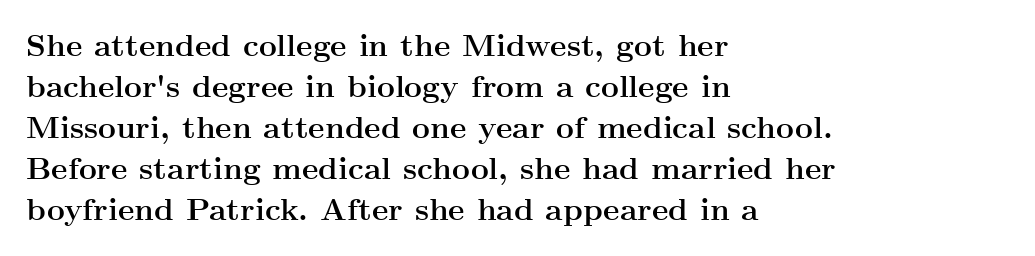
Q: Is the text bold? A: Yes.
Q: Is the text italic (slanted)? A: No, it is upright.
Q: Is the typeface a serif or a sans-serif typeface? A: Serif.
Q: Is the text underlined? A: No.
Q: How is the paragraph aligned? A: Left-aligned.
Q: Is the spacing between letters normal or unusually wide? A: Normal.
Q: Is the spacing between lines tight, normal or loose? A: Normal.
Q: Width (condensed, normal, or wide)? A: Wide.
Q: Stroke contrast? A: Medium.
Q: x-height? A: Small.
Q: Monospaced? A: No.
